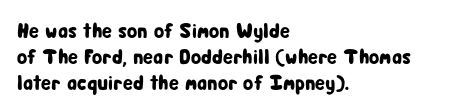
{"italic": "no", "underline": "no", "align": "left", "line_spacing_ratio": 1.23, "letter_spacing": "normal", "letter_spacing_em": 0.0, "glyph_px": 21}
